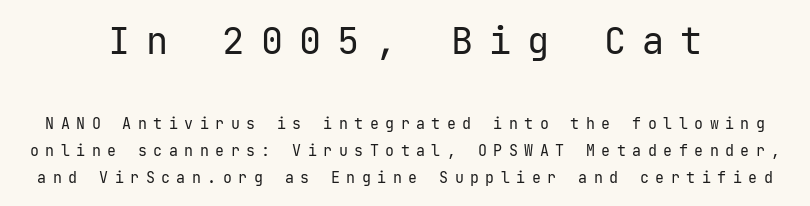
Unmarked baselines from the first word to the last. The characters display no serif detailing; their extremities are plain. Is there any slant? The stems are plumb. The compositor balanced each line on the midline.
